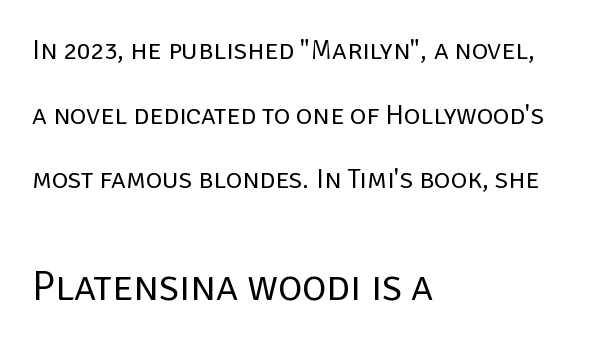
Q: Is the text bold? A: No.
Q: Is the text italic (slanted)? A: No, it is upright.
Q: Is the typeface a serif or a sans-serif typeface? A: Sans-serif.
Q: Is the text underlined? A: No.
Q: How is the paragraph aligned? A: Left-aligned.
Q: Is the spacing between letters normal or unusually wide? A: Normal.
Q: Is the spacing between lines tight, normal or loose? A: Loose.
Q: Which block of text is set in a larger size, the first (top) or the second (bottom)? A: The second (bottom) one.
Q: Width (condensed, normal, or wide)? A: Normal.
Q: Stroke contrast? A: Low.
Q: x-height? A: Large.
Q: Monospaced? A: No.
